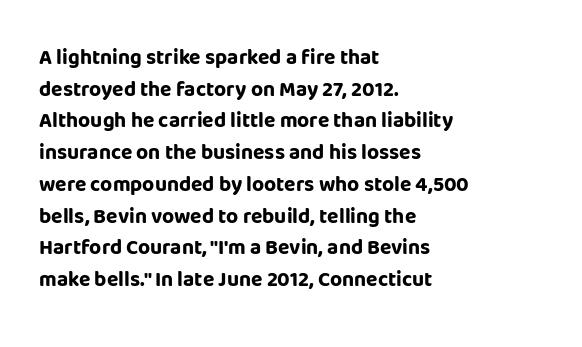
{"italic": "no", "bold": "yes", "underline": "no", "align": "left", "line_spacing": "normal", "line_spacing_ratio": 1.51, "letter_spacing": "normal", "letter_spacing_em": 0.0, "glyph_px": 21}
